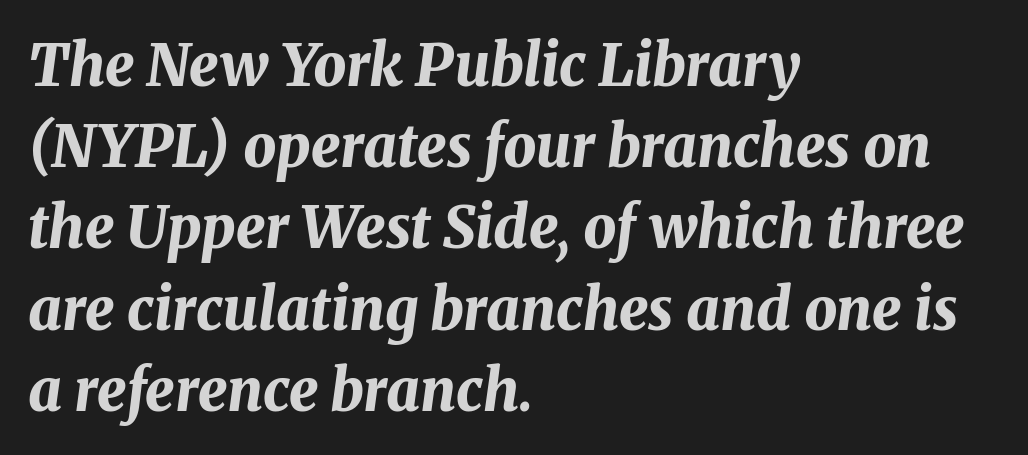
{"italic": "yes", "lean": "right", "slant_degrees": 8, "bold": "yes", "weight": "bold", "width": "normal", "stroke_contrast": "medium", "x_height": "medium", "monospaced": "no", "underline": "no", "align": "left", "line_spacing": "normal", "line_spacing_ratio": 1.4, "letter_spacing": "normal", "letter_spacing_em": 0.0, "glyph_px": 58}
